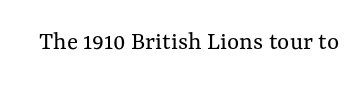
A roman cut, with each character standing at attention. Decoration check: the copy has no underline. The gaps between neighbouring characters are ordinary and unremarkable. Bold? No — there's no thickening of the strokes.
